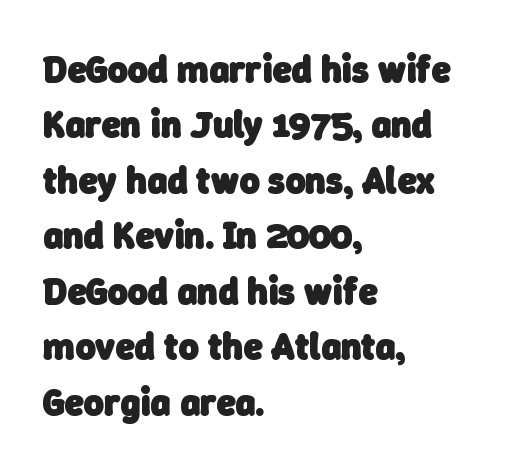
On the weight axis this lands at bold, roughly 700. Observe the absence of serifs on each vertical stroke in this sample. Does the leading feel generous? No, just average. The ragged edge is on the right, which tells us the setting is flush left.
